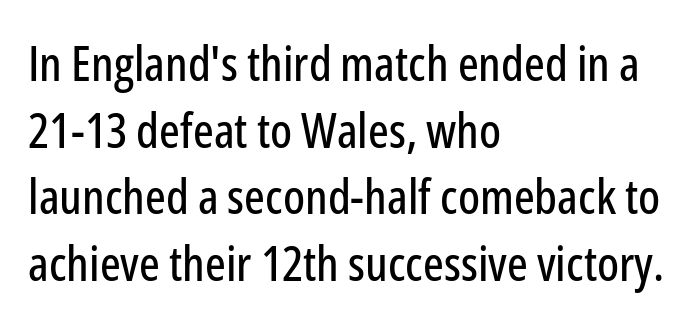
In terms of letterspacing, this is plain default setting. The paragraph has a hard left edge and a soft right edge. Each new line begins a customary step beneath the previous one. If you drew a line through each stem, it would be perfectly vertical. The designer went with a sans here, leaving each stem footless. Is this a fixed-width face? No — the glyphs have proportional, varying widths.
